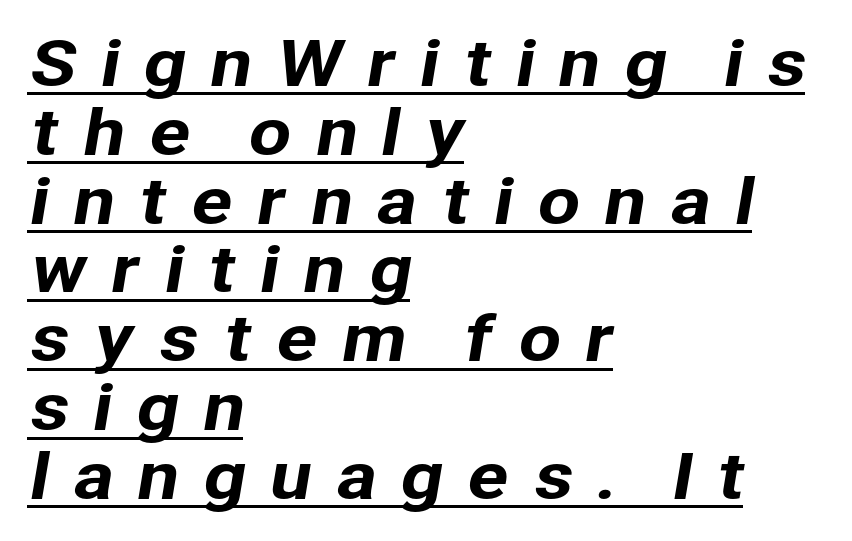
A baseline rule has been typeset under these characters. Leading: reduced. Check where the strokes stop: nothing finishes them off — pure sans. Casual observation: everything's shoved over to the left. These lines are rendered in a variable-pitch font.
